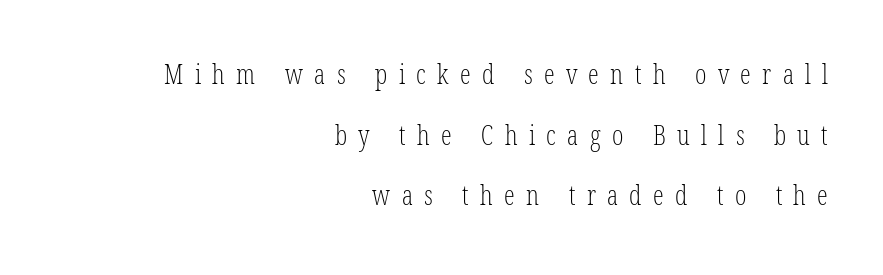
Q: Is the text bold? A: No.
Q: Is the text underlined? A: No.
Q: How is the paragraph aligned? A: Right-aligned.
Q: Is the spacing between letters normal or unusually wide? A: Unusually wide.
Q: Is the spacing between lines tight, normal or loose? A: Loose.
